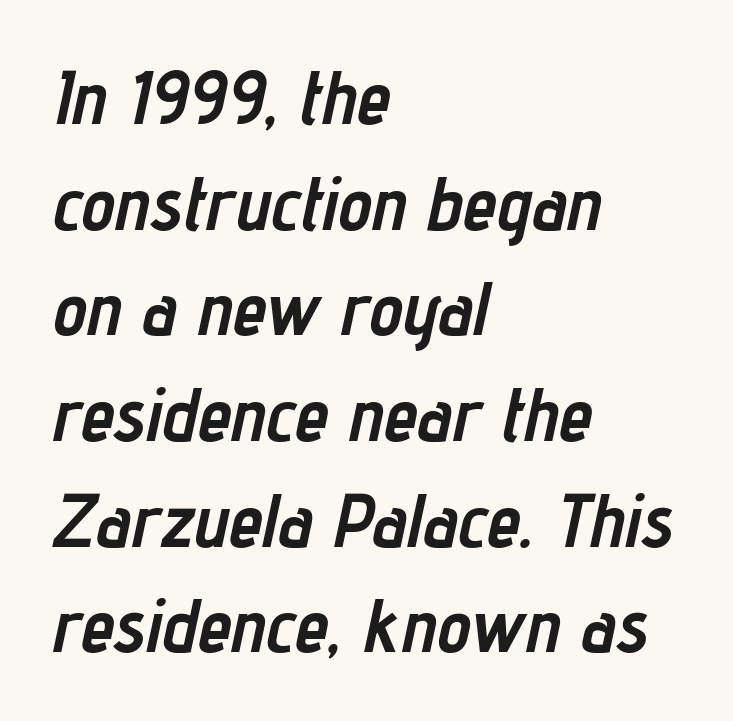
Q: Is the text bold? A: Yes.
Q: Is the text italic (slanted)? A: Yes, it leans right by about 12 degrees.
Q: Is the text underlined? A: No.
Q: How is the paragraph aligned? A: Left-aligned.
Q: Is the spacing between letters normal or unusually wide? A: Normal.
Q: Is the spacing between lines tight, normal or loose? A: Normal.
Q: Width (condensed, normal, or wide)? A: Condensed.
Q: Stroke contrast? A: Low.
Q: x-height? A: Medium.
Q: Monospaced? A: No.
